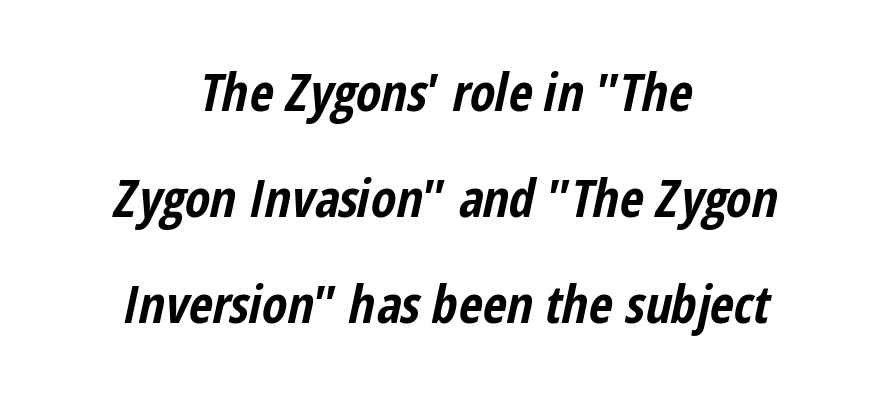
{"italic": "yes", "lean": "right", "slant_degrees": 12, "bold": "yes", "weight": "bold", "width": "condensed", "stroke_contrast": "low", "x_height": "medium", "monospaced": "no", "underline": "no", "align": "center", "line_spacing": "loose", "line_spacing_ratio": 2.04, "letter_spacing": "normal", "letter_spacing_em": 0.0, "glyph_px": 52}
